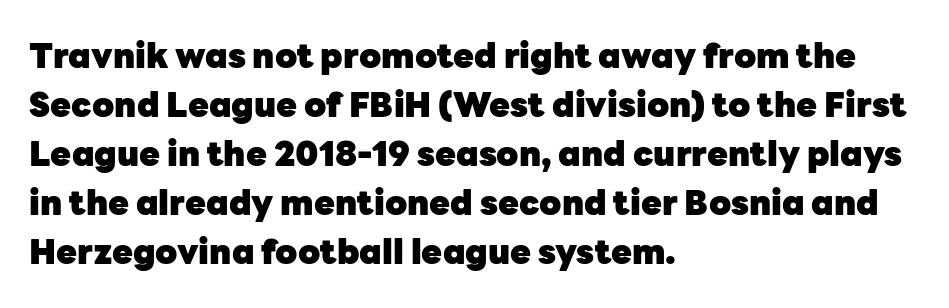
Q: Is the text bold? A: Yes.
Q: Is the text italic (slanted)? A: No, it is upright.
Q: Is the typeface a serif or a sans-serif typeface? A: Sans-serif.
Q: Is the text underlined? A: No.
Q: How is the paragraph aligned? A: Left-aligned.
Q: Is the spacing between letters normal or unusually wide? A: Normal.
Q: Is the spacing between lines tight, normal or loose? A: Normal.
Q: Width (condensed, normal, or wide)? A: Normal.
Q: Stroke contrast? A: Low.
Q: x-height? A: Medium.
Q: Monospaced? A: No.
